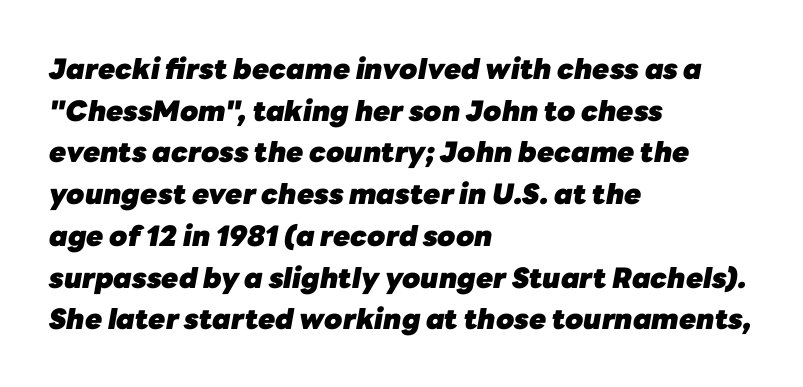
{"italic": "yes", "lean": "right", "slant_degrees": 10, "bold": "yes", "weight": "heavy", "width": "normal", "stroke_contrast": "low", "x_height": "medium", "monospaced": "no", "underline": "no", "align": "left", "line_spacing": "normal", "line_spacing_ratio": 1.49, "letter_spacing": "normal", "letter_spacing_em": 0.0, "glyph_px": 28}
